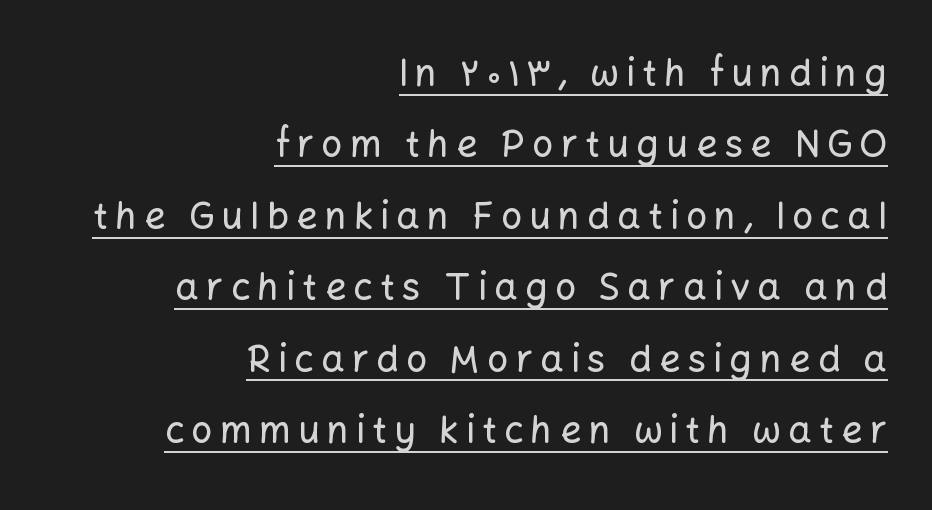
Is the block centered? No — it sits flush against the right margin. Tracking here is generous; glyphs stand well apart from one another. The rendered words wear a rule along their underside. Notice the wide empty band between every row — that's loose leading. Posture: vertical.
